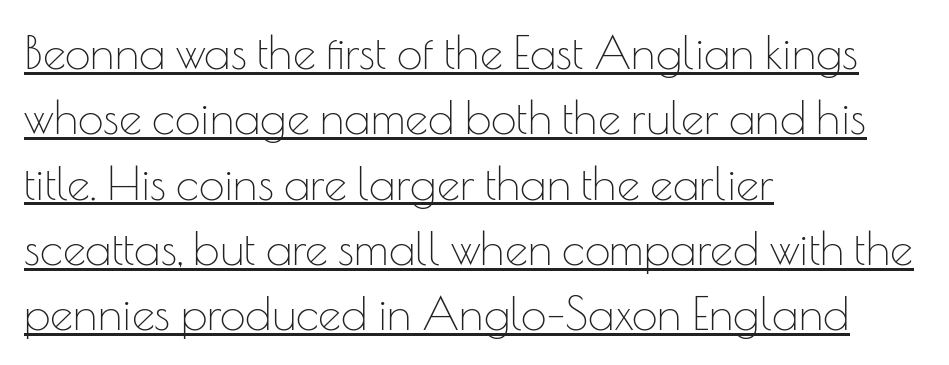
There is no visible air inserted between adjacent glyphs. The typesetting does not lean heavy: it is not bold. Evenly set lines give the paragraph a standard silhouette. You could not count columns in this text — the font is proportionally spaced. You can tell it's not italic because the verticals are truly vertical. These lines are composed in type without serifs.
